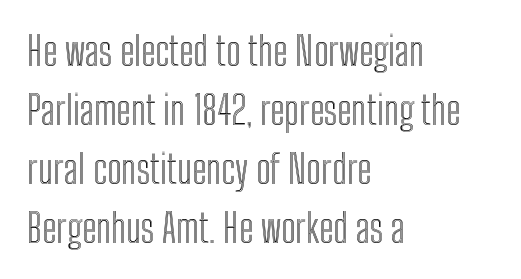
{"italic": "no", "width": "condensed", "x_height": "medium", "monospaced": "no", "underline": "no", "align": "left", "line_spacing": "normal", "line_spacing_ratio": 1.51, "letter_spacing": "normal", "letter_spacing_em": 0.0, "glyph_px": 39}
